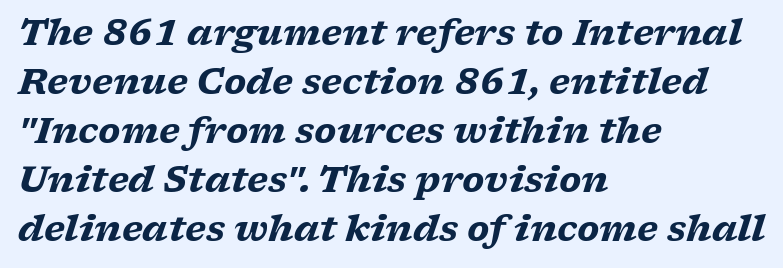
The image shows 35 px heavy, wide serif type, italic (leaning right); set left-aligned, normal line spacing (1.4x), normal letter spacing, not underlined; low stroke contrast and a medium x-height.
